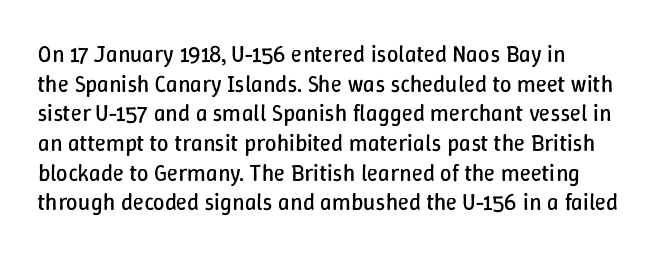
The lines sit at an ordinary, default distance from one another. The rag falls on the right side of this text block. The characters are drawn with everyday or finer stroke widths. Descender tails drop into unmarked territory.
